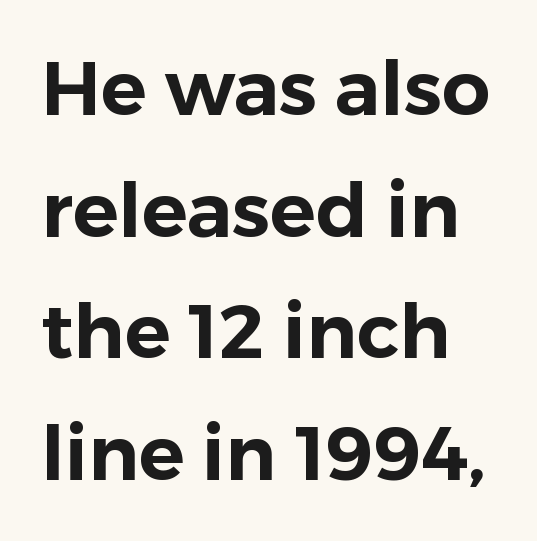
Q: Is the text italic (slanted)? A: No, it is upright.
Q: Is the typeface a serif or a sans-serif typeface? A: Sans-serif.
Q: Is the text underlined? A: No.
Q: Is the spacing between letters normal or unusually wide? A: Normal.
Q: Is the spacing between lines tight, normal or loose? A: Normal.
Q: Width (condensed, normal, or wide)? A: Normal.
Q: Stroke contrast? A: Low.
Q: x-height? A: Medium.
Q: Monospaced? A: No.
